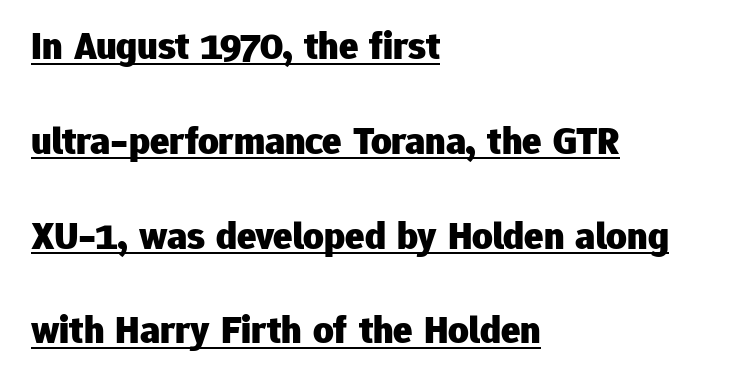
The image shows 40 px heavy sans-serif type, upright; set left-aligned, loose line spacing (2.37x), normal letter spacing, underlined; low stroke contrast and a medium x-height.
